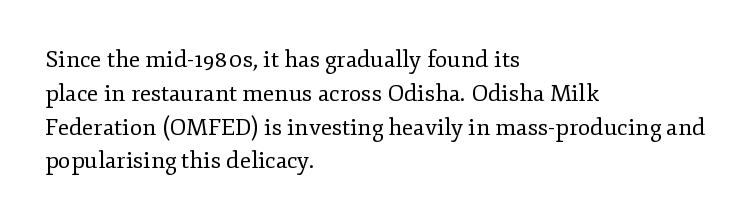
The image shows 23 px text type, upright; set left-aligned, normal line spacing (1.47x), normal letter spacing, not underlined.
